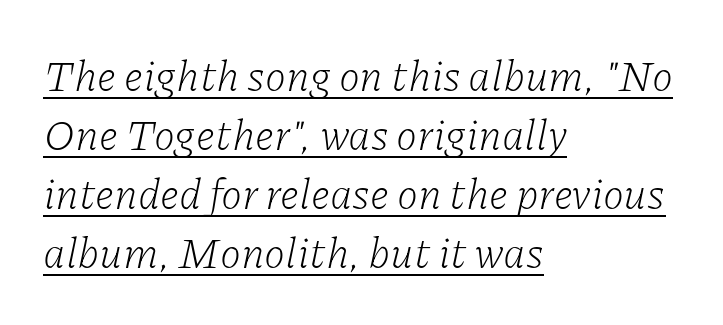
The image shows 43 px light serif type, italic (leaning right); set left-aligned, normal line spacing (1.37x), normal letter spacing, underlined; low stroke contrast and a medium x-height.
